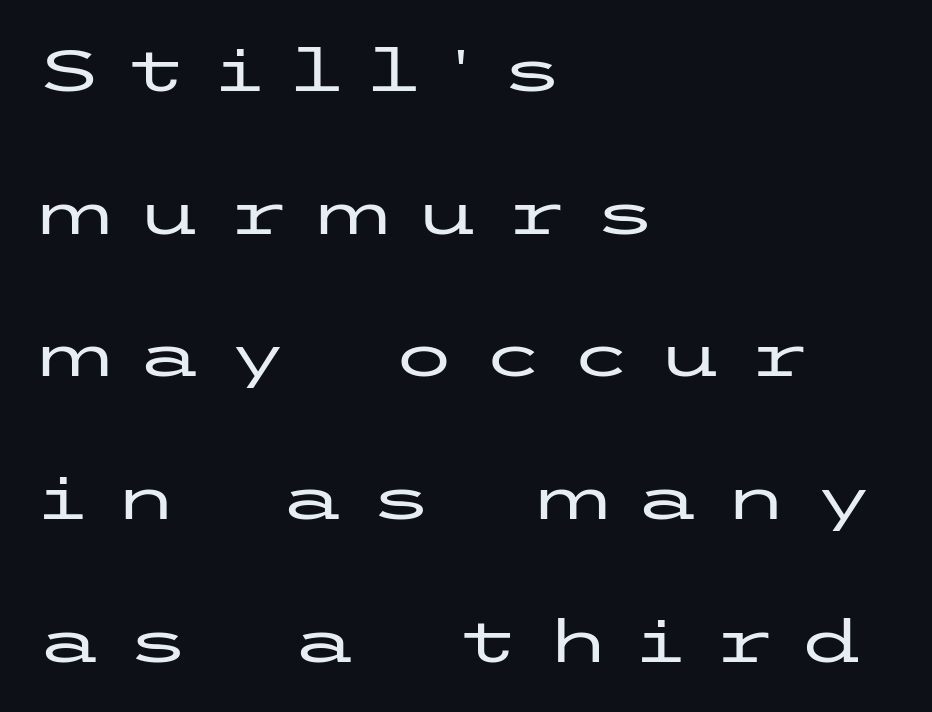
The image shows 58 px wide sans-serif type, upright; set left-aligned, loose line spacing (2.46x), unusually wide letter spacing (+0.43 em), not underlined; low stroke contrast and a medium x-height.
